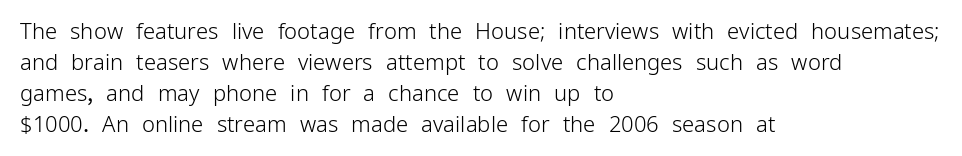
{"italic": "no", "bold": "no", "underline": "no", "align": "left", "line_spacing": "normal", "line_spacing_ratio": 1.41, "letter_spacing": "normal", "letter_spacing_em": 0.0, "glyph_px": 22}
